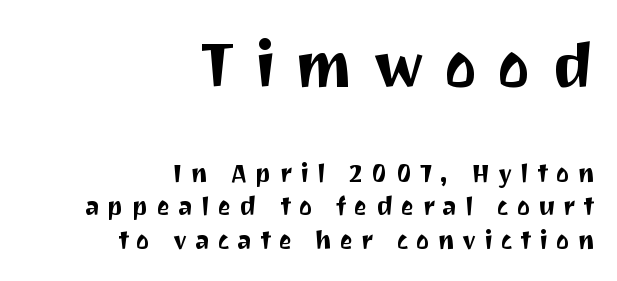
The image shows 62 px sans-serif type, upright; set right-aligned, normal line spacing (1.34x), unusually wide letter spacing (+0.32 em), not underlined; the first (top) block is 2.48x larger; medium stroke contrast and a medium x-height.
